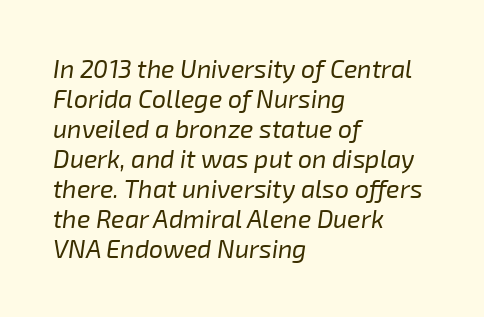
The letterforms sit at book weight or below. The space directly below the letters is spotless. The paragraph shown leans on its left margin. Does the lettering tilt? It does — this is italic. Does extra space separate the letters? No, they use regular spacing.
